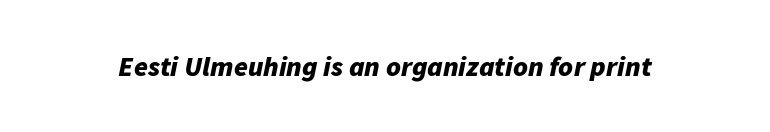
The image shows 28 px bold type, italic (leaning right); set normal letter spacing, not underlined; low stroke contrast and a medium x-height.
